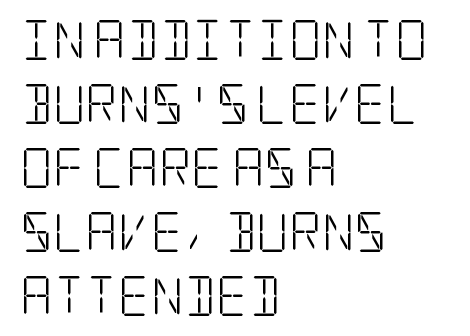
The image shows 40 px light, condensed serif type, upright; set left-aligned, normal line spacing (1.6x), normal letter spacing, not underlined; low stroke contrast and a large x-height.
